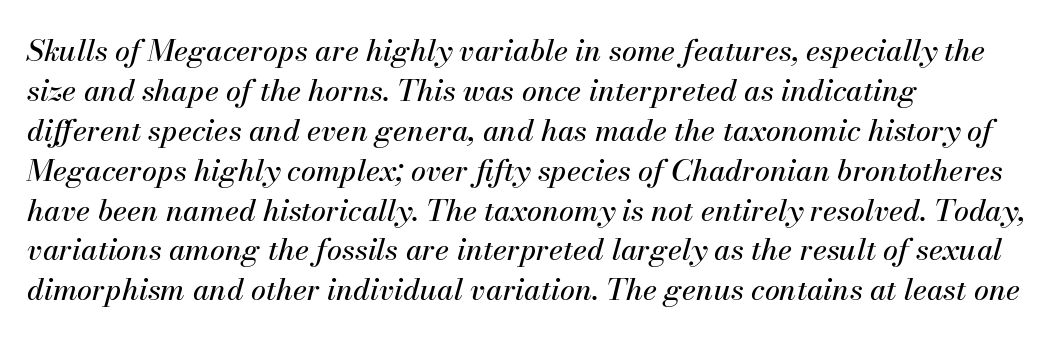
{"italic": "yes", "lean": "right", "slant_degrees": 13, "width": "normal", "stroke_contrast": "medium", "x_height": "small", "monospaced": "no", "underline": "no", "align": "left", "line_spacing": "normal", "line_spacing_ratio": 1.33, "letter_spacing": "normal", "letter_spacing_em": 0.0, "glyph_px": 30}
